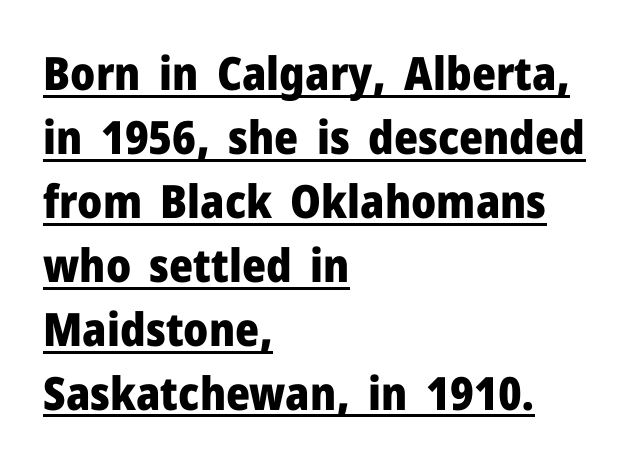
Observe the absence of serifs on each vertical stroke in this sample. Spacing between characters is what you'd get straight out of the box. A dark, heavy texture on the line: the type is bold. These characters rest on top of a visible drawn line. The paragraph has a hard left edge and a soft right edge. Proportional: the letters do not fall into vertical columns.
